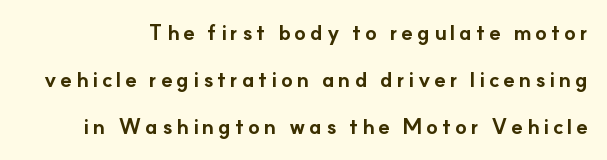
Q: Is the text bold? A: Yes.
Q: Is the text italic (slanted)? A: No, it is upright.
Q: Is the text underlined? A: No.
Q: Is the spacing between lines tight, normal or loose? A: Loose.
